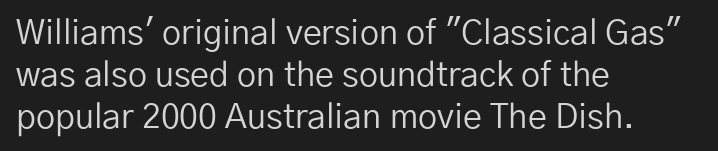
The letters advance in unequal steps, a hallmark of proportional type. Every row of glyphs begins at an identical x-position on the left. Beneath every word, the page is bare. The type sits square on the baseline with zero lean. The font sits on the lighter half of the weight spectrum, regular included. Nope, no serifs anywhere on these letters.
